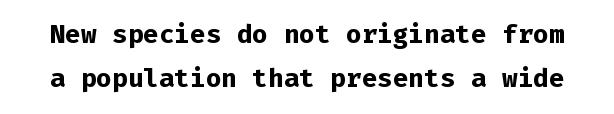
{"italic": "no", "bold": "yes", "underline": "no", "line_spacing_ratio": 1.71, "letter_spacing": "normal", "letter_spacing_em": 0.0, "glyph_px": 26}
